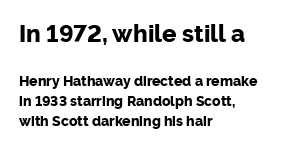
The foot of each line stays bare and open. Caption: multi-line text, flush left, ragged right. The lines sit at an ordinary, default distance from one another. Strong, thick strokes mark this as bold type.
